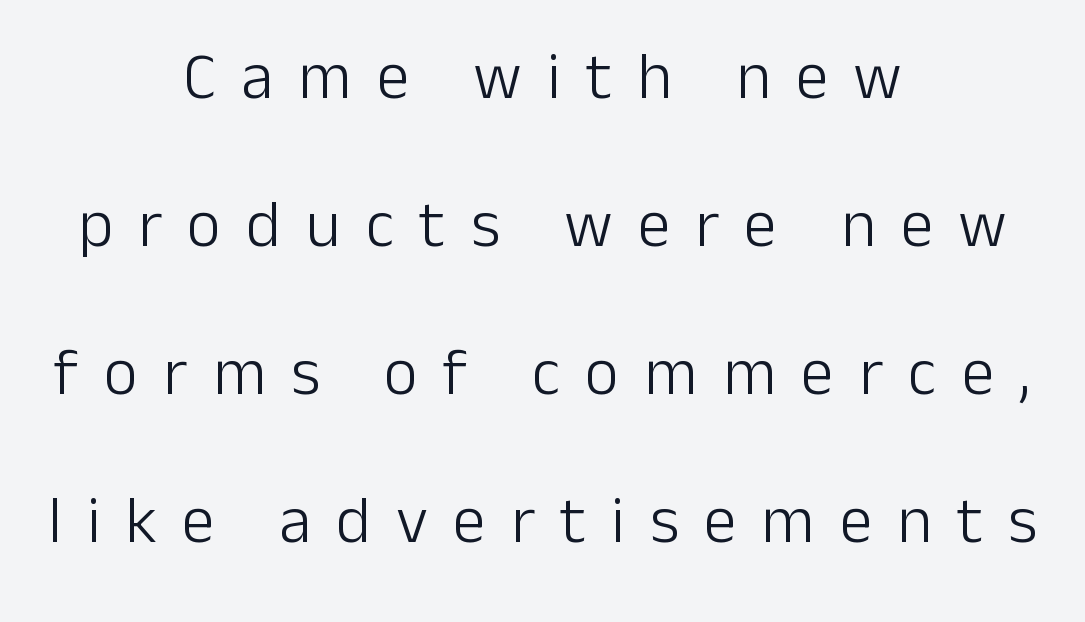
{"serif": "no", "italic": "no", "bold": "no", "weight": "light", "width": "normal", "stroke_contrast": "low", "x_height": "medium", "monospaced": "no", "underline": "no", "align": "center", "line_spacing": "loose", "line_spacing_ratio": 2.24, "letter_spacing": "wide", "letter_spacing_em": 0.38, "glyph_px": 66}
